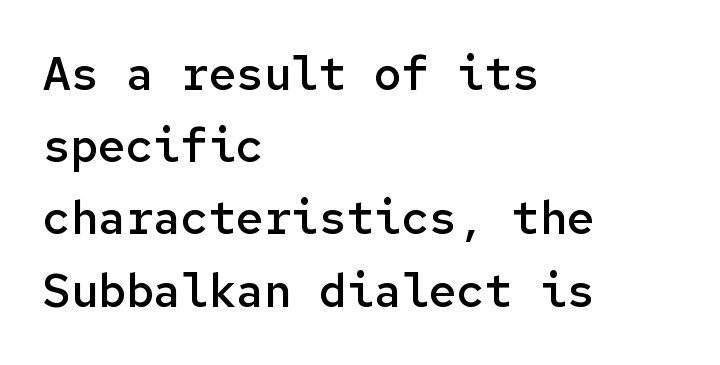
Q: Is the text bold? A: Semi-bold.
Q: Is the text italic (slanted)? A: No, it is upright.
Q: Is the typeface a serif or a sans-serif typeface? A: Sans-serif.
Q: Is the text underlined? A: No.
Q: How is the paragraph aligned? A: Left-aligned.
Q: Is the spacing between letters normal or unusually wide? A: Normal.
Q: Is the spacing between lines tight, normal or loose? A: Normal.
Q: Width (condensed, normal, or wide)? A: Normal.
Q: Stroke contrast? A: Low.
Q: x-height? A: Medium.
Q: Monospaced? A: Yes.
